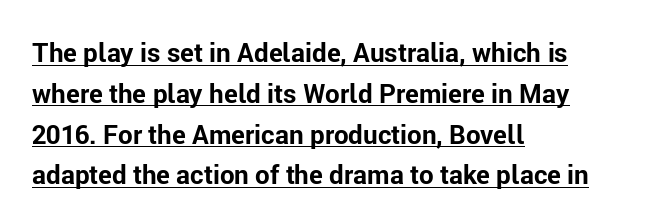
The font's upright variant was chosen for this text. Caption: lettering with a line underneath. The type is set solid horizontally, with unmodified tracking. Regarding leading, the lines here are spaced in the standard way.
